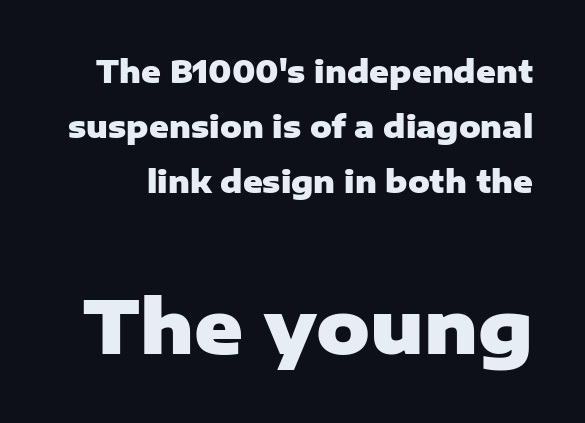
{"serif": "no", "italic": "no", "bold": "yes", "weight": "heavy", "width": "normal", "stroke_contrast": "low", "x_height": "medium", "monospaced": "no", "underline": "no", "line_spacing_ratio": 1.84, "letter_spacing": "normal", "letter_spacing_em": 0.0, "larger_block": "second", "size_ratio": 2.47, "glyph_px": 74}
